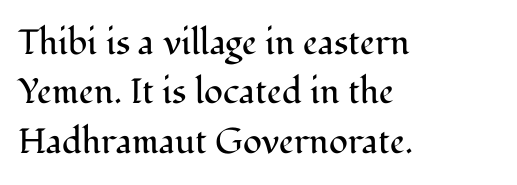
The image shows 35 px regular-weight serif type, upright; set left-aligned, normal line spacing (1.41x), normal letter spacing, not underlined; medium stroke contrast and a medium x-height.
